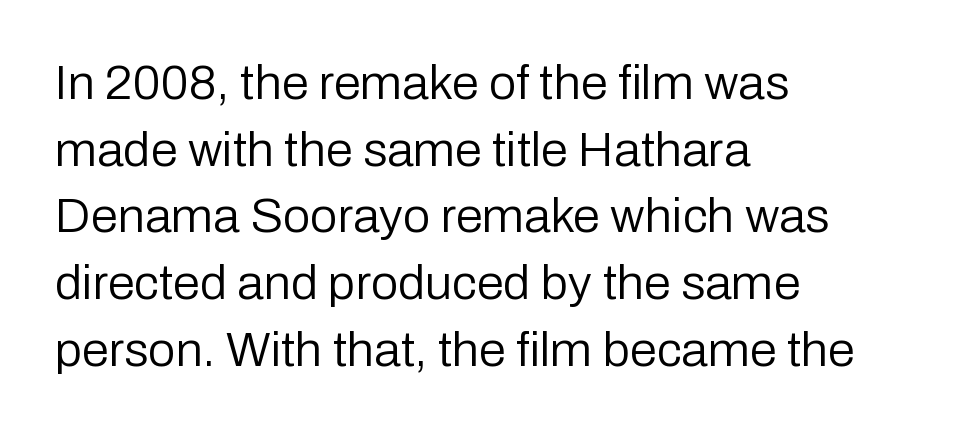
Q: Is the text bold? A: No.
Q: Is the text italic (slanted)? A: No, it is upright.
Q: Is the typeface a serif or a sans-serif typeface? A: Sans-serif.
Q: Is the text underlined? A: No.
Q: How is the paragraph aligned? A: Left-aligned.
Q: Is the spacing between letters normal or unusually wide? A: Normal.
Q: Is the spacing between lines tight, normal or loose? A: Normal.
Q: Width (condensed, normal, or wide)? A: Normal.
Q: Stroke contrast? A: Low.
Q: x-height? A: Medium.
Q: Monospaced? A: No.
